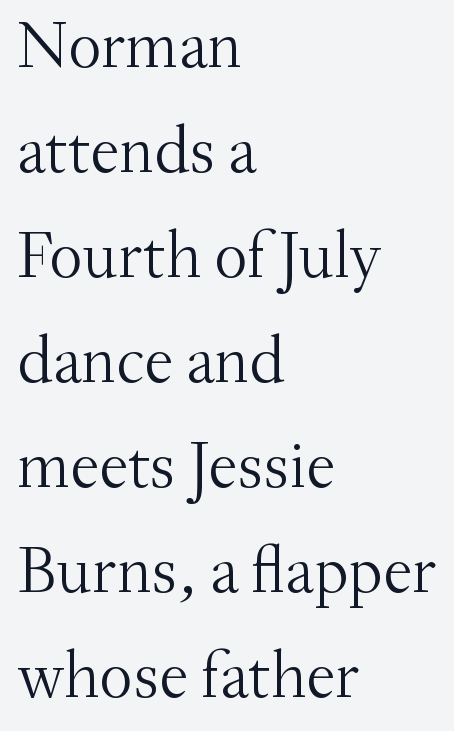
{"serif": "yes", "italic": "no", "bold": "no", "weight": "light", "width": "normal", "stroke_contrast": "medium", "x_height": "small", "monospaced": "no", "underline": "no", "align": "left", "line_spacing": "normal", "line_spacing_ratio": 1.59, "letter_spacing": "normal", "letter_spacing_em": 0.0, "glyph_px": 66}
